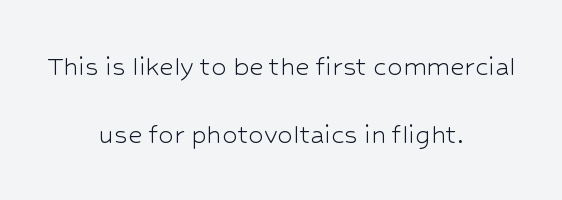
{"serif": "no", "italic": "no", "bold": "no", "weight": "light", "width": "normal", "stroke_contrast": "low", "x_height": "medium", "monospaced": "no", "underline": "no", "align": "center", "line_spacing": "loose", "line_spacing_ratio": 2.19, "letter_spacing": "normal", "letter_spacing_em": 0.0, "glyph_px": 31}
